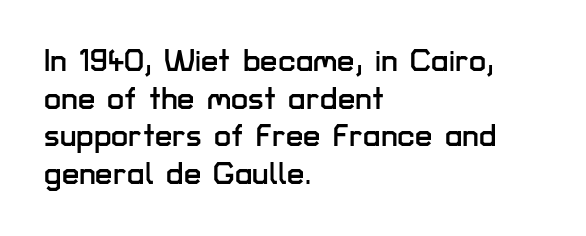
{"serif": "no", "italic": "no", "width": "normal", "stroke_contrast": "low", "x_height": "medium", "monospaced": "no", "underline": "no", "align": "left", "line_spacing_ratio": 1.21, "letter_spacing": "normal", "letter_spacing_em": 0.0, "glyph_px": 31}
